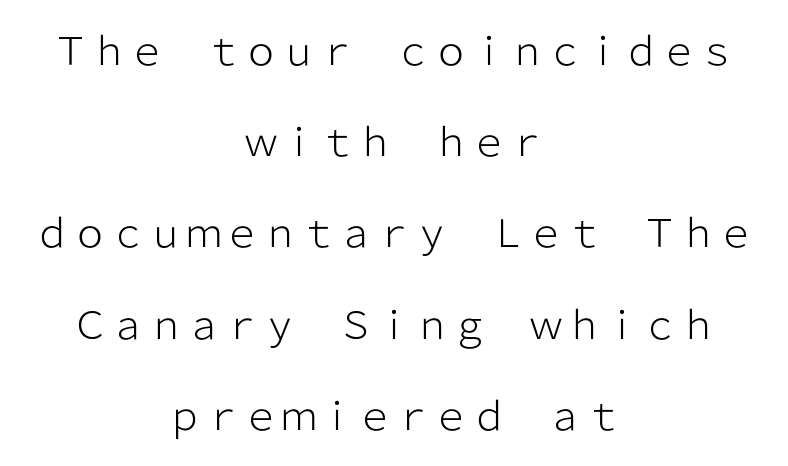
{"serif": "no", "italic": "no", "bold": "no", "weight": "light", "width": "normal", "stroke_contrast": "low", "x_height": "medium", "monospaced": "no", "underline": "no", "align": "center", "line_spacing": "loose", "line_spacing_ratio": 2.4, "letter_spacing": "normal", "letter_spacing_em": 0.0, "glyph_px": 38}
